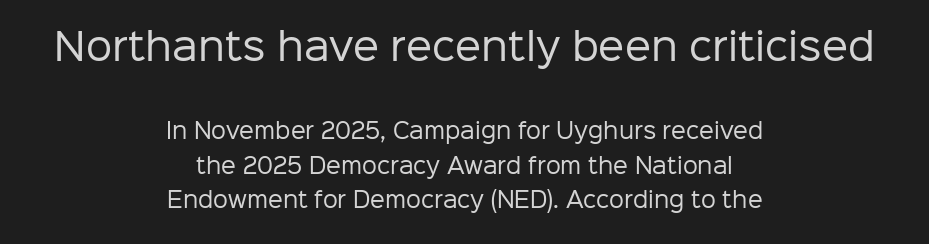
Q: Is the text bold? A: No.
Q: Is the text italic (slanted)? A: No, it is upright.
Q: Is the typeface a serif or a sans-serif typeface? A: Sans-serif.
Q: Is the text underlined? A: No.
Q: How is the paragraph aligned? A: Centered.
Q: Is the spacing between letters normal or unusually wide? A: Normal.
Q: Is the spacing between lines tight, normal or loose? A: Normal.
Q: Which block of text is set in a larger size, the first (top) or the second (bottom)? A: The first (top) one.
Q: Width (condensed, normal, or wide)? A: Normal.
Q: Stroke contrast? A: Low.
Q: x-height? A: Medium.
Q: Monospaced? A: No.
